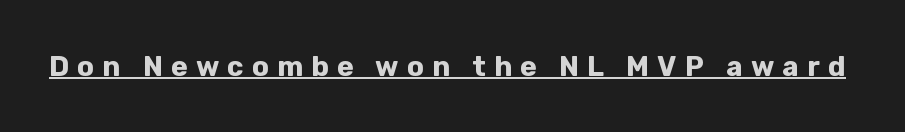
The image shows 28 px bold sans-serif type, upright; set unusually wide letter spacing (+0.29 em), underlined; low stroke contrast and a medium x-height.
